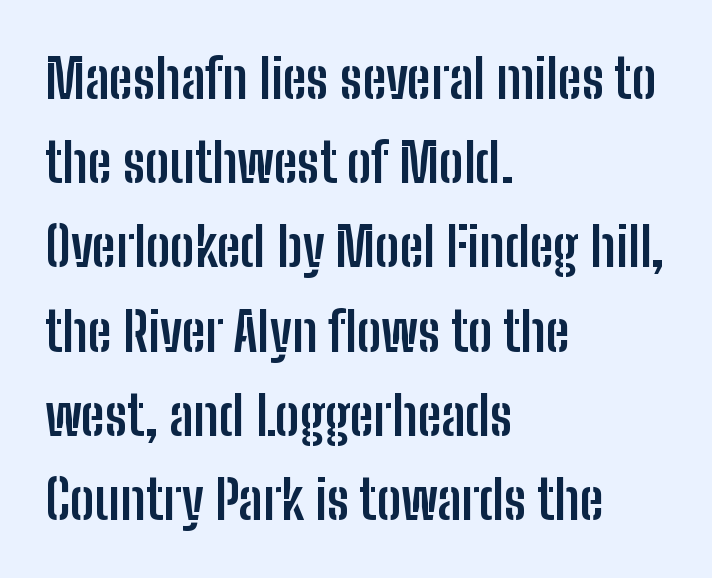
The image shows 54 px semibold, condensed sans-serif type, upright; set left-aligned, normal line spacing (1.56x), normal letter spacing, not underlined; low stroke contrast and a medium x-height.
